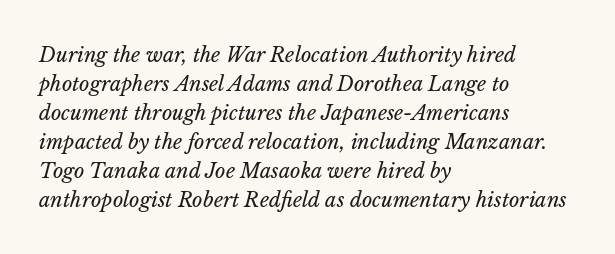
The image shows 20 px text type, italic (leaning right); set left-aligned, normal line spacing (1.45x), normal letter spacing, not underlined.
